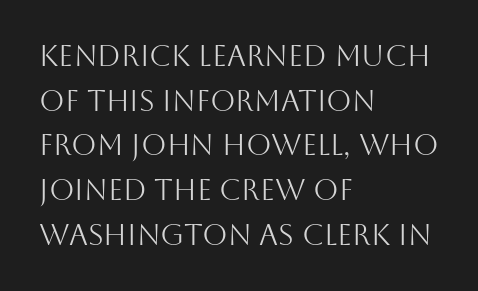
The image shows 29 px light sans-serif type, upright; set left-aligned, normal line spacing (1.54x), normal letter spacing, not underlined; medium stroke contrast and a large x-height.
